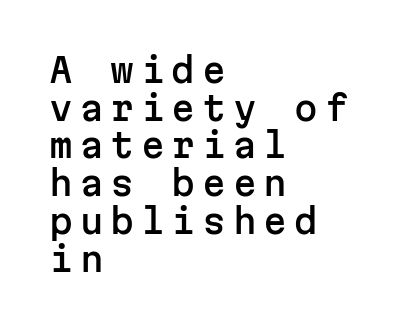
Q: Is the text italic (slanted)? A: No, it is upright.
Q: Is the typeface a serif or a sans-serif typeface? A: Sans-serif.
Q: Is the text underlined? A: No.
Q: How is the paragraph aligned? A: Left-aligned.
Q: Is the spacing between letters normal or unusually wide? A: Unusually wide.
Q: Is the spacing between lines tight, normal or loose? A: Tight.
Q: Width (condensed, normal, or wide)? A: Normal.
Q: Stroke contrast? A: Low.
Q: x-height? A: Medium.
Q: Monospaced? A: Yes.
